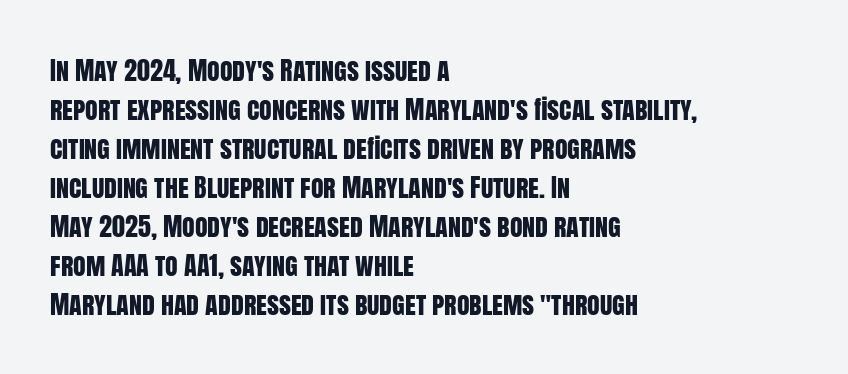
The image shows 26 px text type, upright; set left-aligned, normal line spacing (1.5x), normal letter spacing, not underlined.
